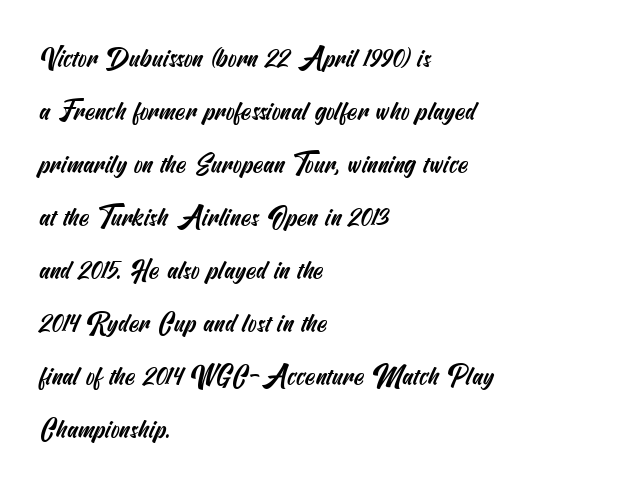
Q: Is the text underlined? A: No.
Q: How is the paragraph aligned? A: Left-aligned.
Q: Is the spacing between letters normal or unusually wide? A: Normal.
Q: Is the spacing between lines tight, normal or loose? A: Loose.
